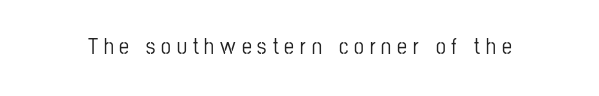
Unmarked baselines from the first word to the last. This rendering widens character spacing well past its baseline value. Ordinary non-slanted type is in use.
